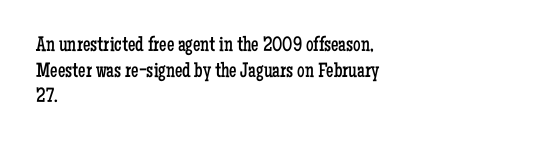
The image shows 21 px text type, upright; set left-aligned, line spacing 1.22x, normal letter spacing, not underlined.
